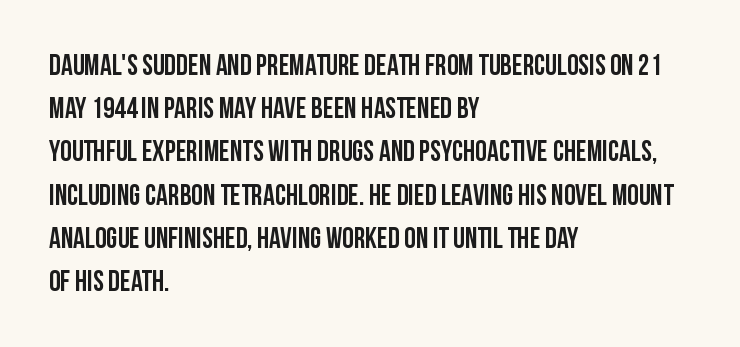
Each row of text sits above clean, open space. Each letter keeps its own natural width here, so spacing adapts to shape. The axis of the letterforms is exactly vertical. Grotesque or geometric, the face here clearly has no serifs. Short note: letters normally spaced. Reading down the block, your eye returns to a fixed left position each line.
